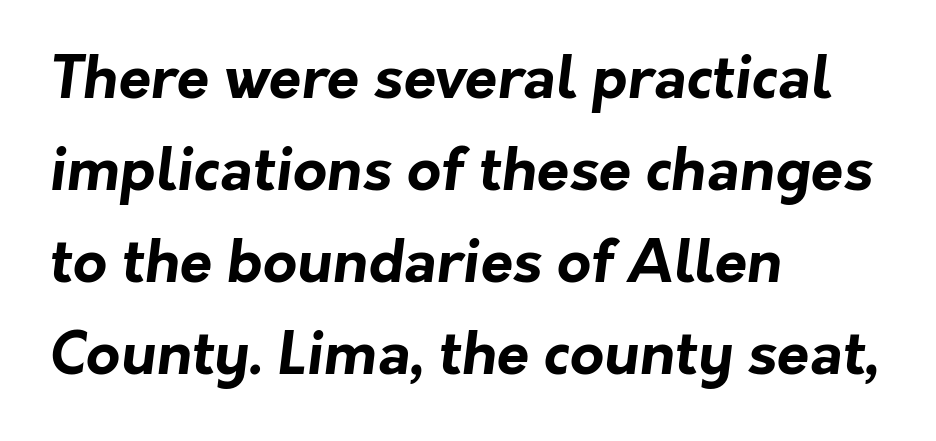
Q: Is the text bold? A: Yes.
Q: Is the typeface a serif or a sans-serif typeface? A: Sans-serif.
Q: Is the text underlined? A: No.
Q: How is the paragraph aligned? A: Left-aligned.
Q: Is the spacing between letters normal or unusually wide? A: Normal.
Q: Is the spacing between lines tight, normal or loose? A: Normal.
Q: Width (condensed, normal, or wide)? A: Normal.
Q: Stroke contrast? A: Low.
Q: x-height? A: Medium.
Q: Monospaced? A: No.
